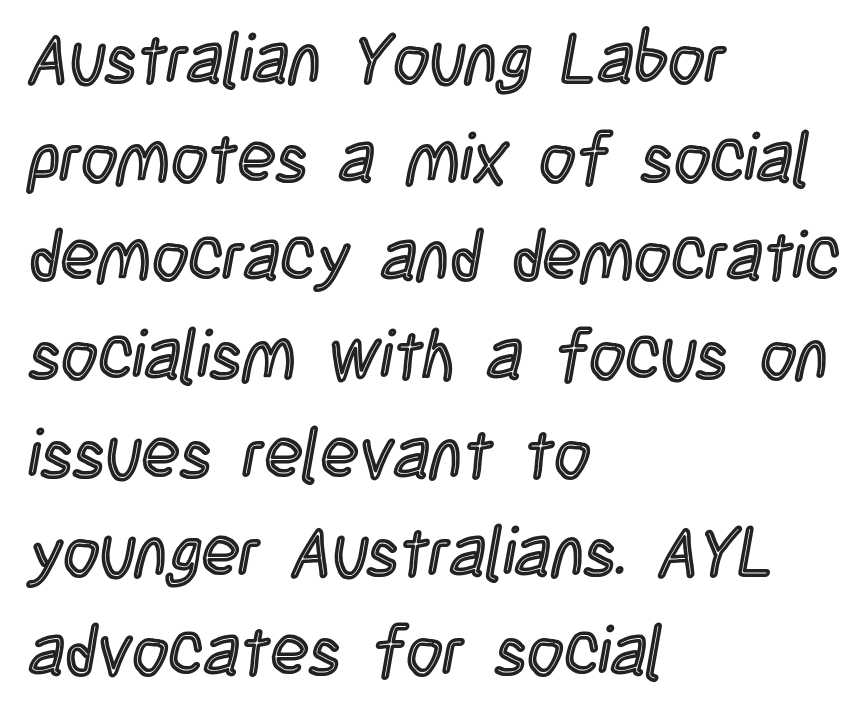
Does the leading feel generous? No, just average. The area under the type is left untouched. This rendering uses left alignment, leaving the right contour irregular. Short note: letters normally spaced.
